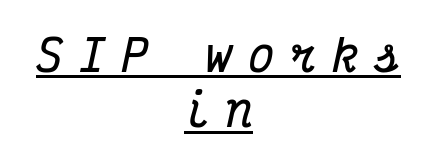
{"serif": "yes", "italic": "yes", "lean": "right", "slant_degrees": 12, "bold": "yes", "weight": "bold", "width": "condensed", "stroke_contrast": "medium", "x_height": "medium", "monospaced": "yes", "underline": "yes", "align": "center", "line_spacing": "normal", "line_spacing_ratio": 1.26, "letter_spacing": "wide", "letter_spacing_em": 0.36, "glyph_px": 44}
